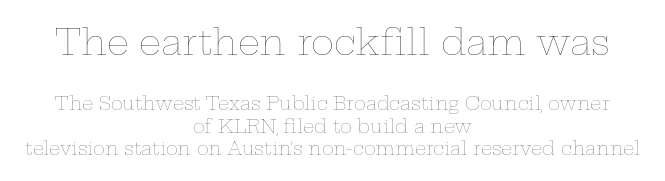
The image shows 35 px thin, wide type, upright; set centered, normal line spacing (1.26x), normal letter spacing, not underlined; the first (top) block is 1.94x larger; low stroke contrast and a medium x-height.
